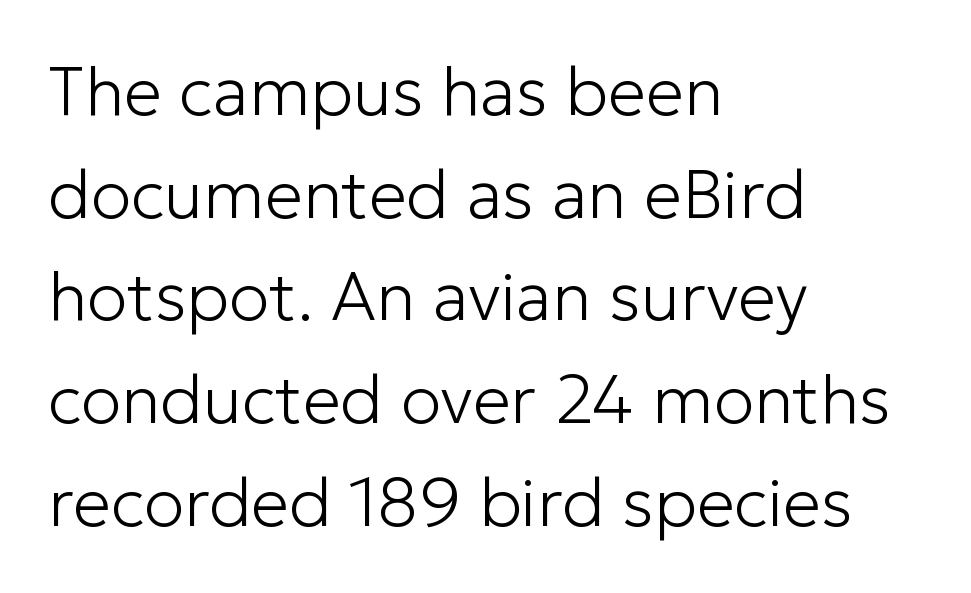
The image shows 68 px light sans-serif type, upright; set left-aligned, normal line spacing (1.51x), normal letter spacing, not underlined; low stroke contrast and a medium x-height.
